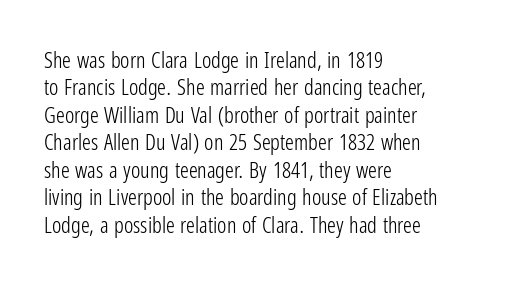
Counters stay open thanks to moderate or lighter strokes. All the whitespace from short lines collects on the right. Normally led — the rows are evenly, conventionally spaced. The glyphs are unaccompanied by any horizontal stroke below them.
